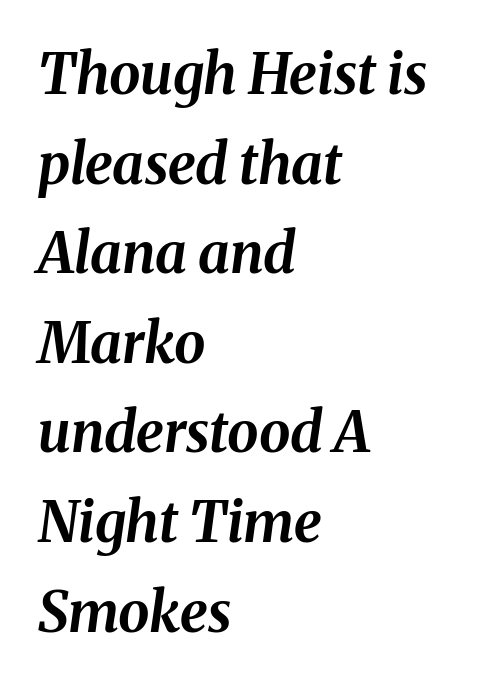
{"italic": "yes", "lean": "right", "slant_degrees": 8, "bold": "yes", "weight": "bold", "width": "normal", "stroke_contrast": "medium", "x_height": "medium", "monospaced": "no", "underline": "no", "align": "left", "line_spacing": "normal", "line_spacing_ratio": 1.6, "letter_spacing": "normal", "letter_spacing_em": 0.0, "glyph_px": 56}
